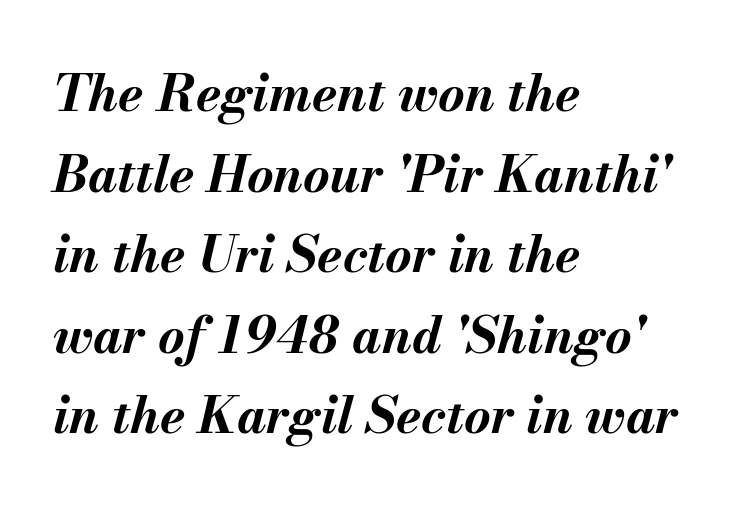
Notice how thick the strokes are: this is what a full bold looks like. Type without underlining. The rendering uses a moderate line-height, typical for paragraphs. The letters advance in unequal steps, a hallmark of proportional type. Italic: yes, the glyphs are oblique. Caption: multi-line text, flush left, ragged right.
